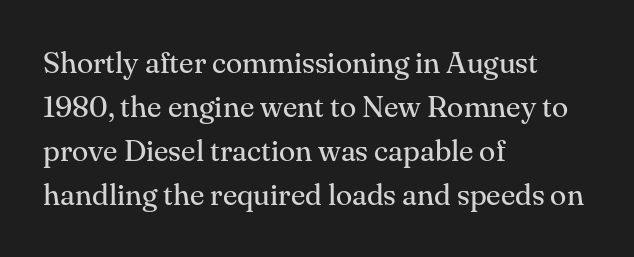
Q: Is the text bold? A: No.
Q: Is the text italic (slanted)? A: No, it is upright.
Q: Is the typeface a serif or a sans-serif typeface? A: Serif.
Q: Is the text underlined? A: No.
Q: How is the paragraph aligned? A: Left-aligned.
Q: Is the spacing between letters normal or unusually wide? A: Normal.
Q: Is the spacing between lines tight, normal or loose? A: Normal.
Q: Width (condensed, normal, or wide)? A: Normal.
Q: Stroke contrast? A: Medium.
Q: x-height? A: Small.
Q: Monospaced? A: No.
